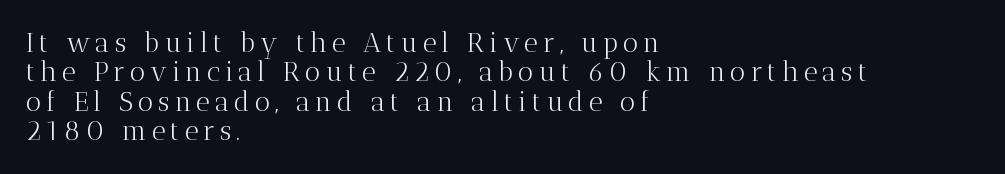
The image shows 27 px text type, upright; set left-aligned, tight line spacing (1.09x), not underlined.
